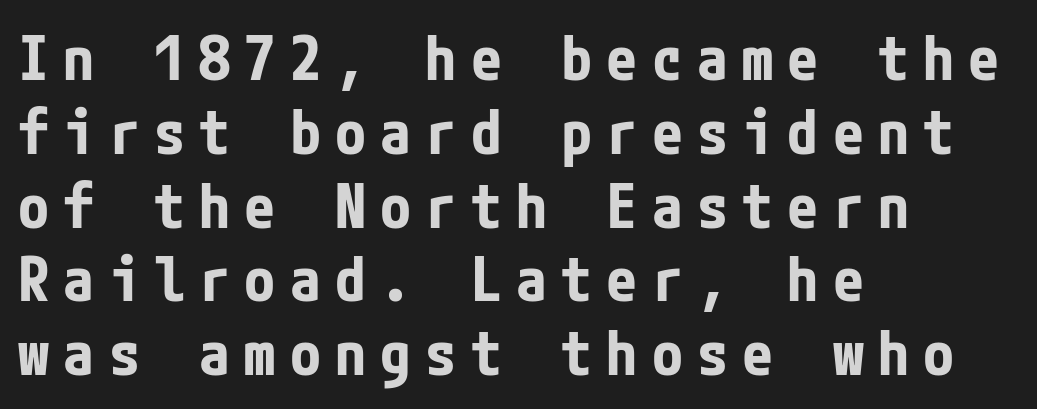
Q: Is the text bold? A: Yes.
Q: Is the text italic (slanted)? A: No, it is upright.
Q: Is the typeface a serif or a sans-serif typeface? A: Sans-serif.
Q: Is the text underlined? A: No.
Q: How is the paragraph aligned? A: Left-aligned.
Q: Is the spacing between letters normal or unusually wide? A: Unusually wide.
Q: Width (condensed, normal, or wide)? A: Condensed.
Q: Stroke contrast? A: Low.
Q: x-height? A: Medium.
